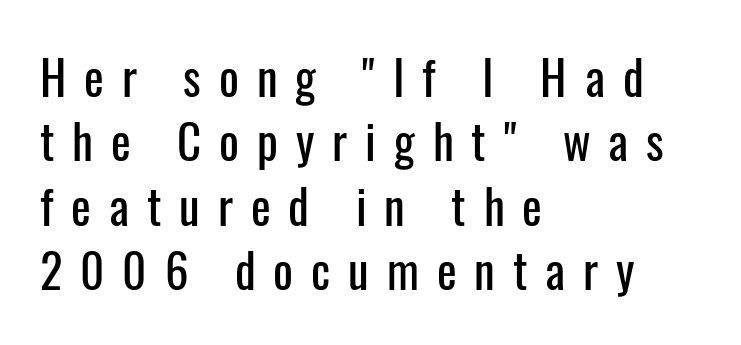
The image shows 47 px condensed sans-serif type, upright; set left-aligned, normal line spacing (1.37x), unusually wide letter spacing (+0.38 em), not underlined; low stroke contrast and a medium x-height.
